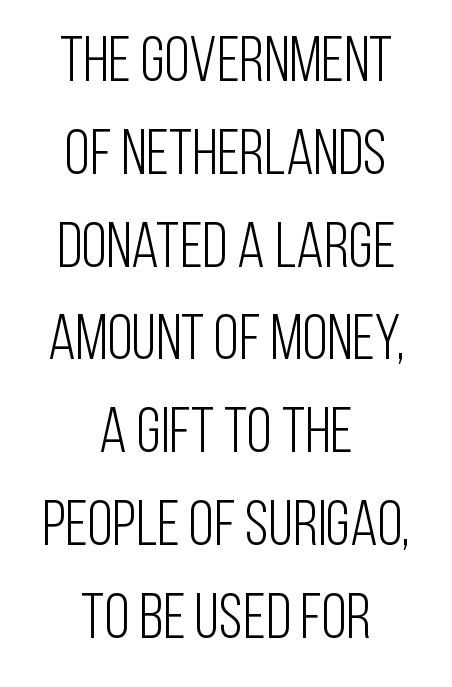
{"serif": "no", "italic": "no", "bold": "no", "weight": "light", "width": "condensed", "stroke_contrast": "low", "x_height": "large", "monospaced": "no", "underline": "no", "align": "center", "line_spacing": "normal", "line_spacing_ratio": 1.45, "letter_spacing": "normal", "letter_spacing_em": 0.0, "glyph_px": 64}
